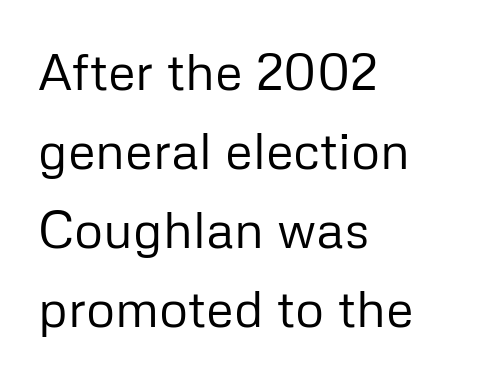
{"serif": "no", "italic": "no", "bold": "no", "weight": "regular", "width": "normal", "stroke_contrast": "low", "x_height": "medium", "monospaced": "no", "underline": "no", "align": "left", "line_spacing": "normal", "line_spacing_ratio": 1.55, "letter_spacing": "normal", "letter_spacing_em": 0.0, "glyph_px": 51}
